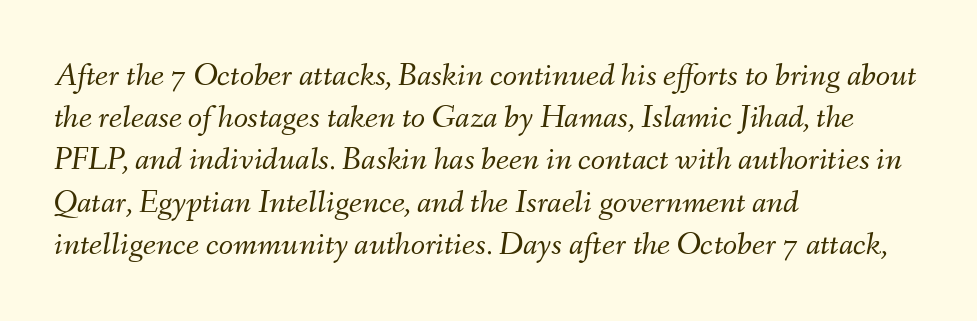
Q: Is the text bold? A: No.
Q: Is the text italic (slanted)? A: Yes, it leans right by about 9 degrees.
Q: Is the text underlined? A: No.
Q: How is the paragraph aligned? A: Left-aligned.
Q: Is the spacing between letters normal or unusually wide? A: Normal.
Q: Is the spacing between lines tight, normal or loose? A: Normal.
Q: Width (condensed, normal, or wide)? A: Normal.
Q: Stroke contrast? A: Medium.
Q: x-height? A: Small.
Q: Monospaced? A: No.
